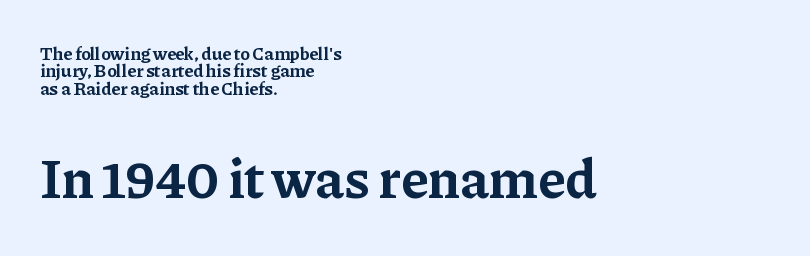
The image shows 55 px bold serif type, upright; set left-aligned, tight line spacing (0.96x), normal letter spacing, not underlined; the second (bottom) block is 3.06x larger; low stroke contrast and a medium x-height.
